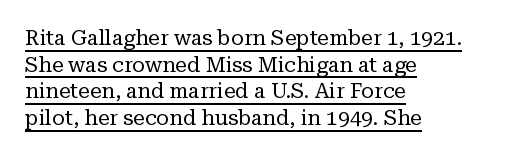
{"italic": "no", "bold": "no", "underline": "yes", "align": "left", "line_spacing": "normal", "line_spacing_ratio": 1.27, "letter_spacing": "normal", "letter_spacing_em": 0.0, "glyph_px": 21}
